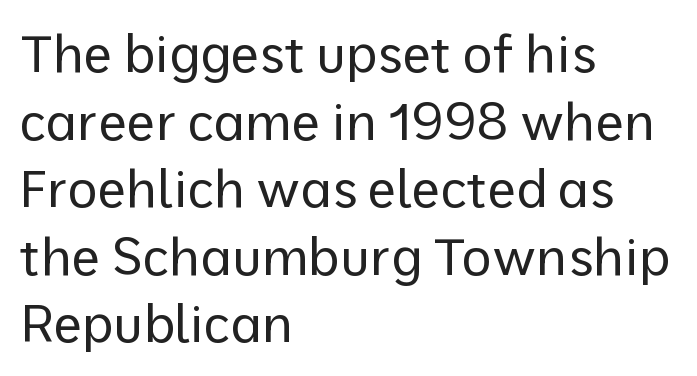
The image shows 52 px regular-weight sans-serif type, upright; set left-aligned, normal line spacing (1.3x), normal letter spacing, not underlined; low stroke contrast and a medium x-height.
